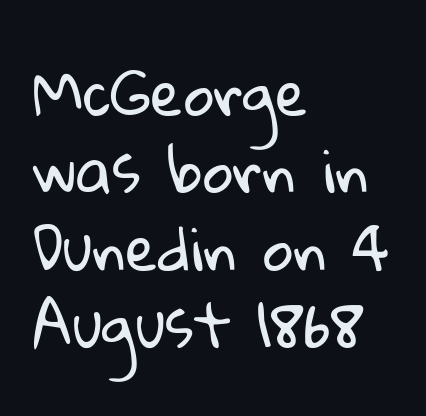
The type is set solid horizontally, with unmodified tracking. No word sits above an underline. These lines sit exactly where default settings would place them. Compared with a typical body face, this is equally light or lighter still.
